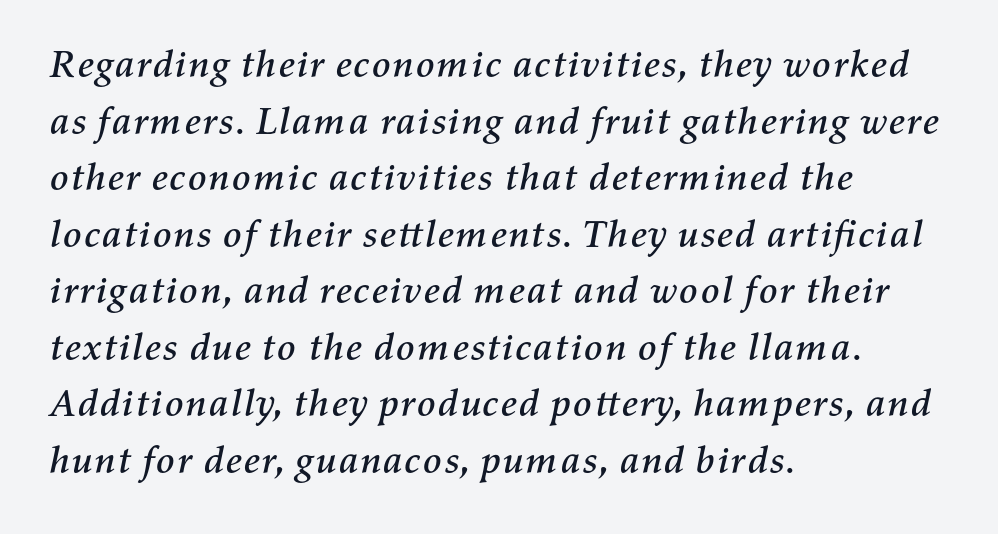
The glyphs look as if they've been sheared to an angle. Think of a printed novel: that variable character pitch is what you see here. The words here are not underlined. This sample is left-justified, so line endings fall wherever the words run out.
